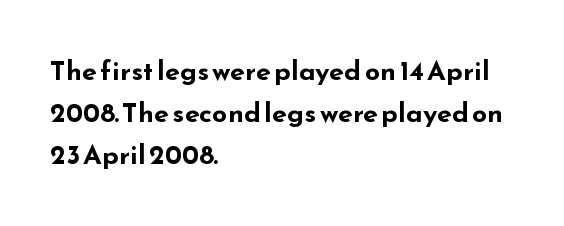
The image shows 27 px bold type, upright; set left-aligned, normal line spacing (1.56x), normal letter spacing, not underlined.
